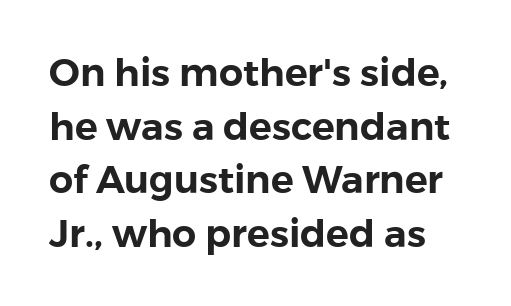
Q: Is the text italic (slanted)? A: No, it is upright.
Q: Is the typeface a serif or a sans-serif typeface? A: Sans-serif.
Q: Is the text underlined? A: No.
Q: Is the spacing between letters normal or unusually wide? A: Normal.
Q: Is the spacing between lines tight, normal or loose? A: Normal.
Q: Width (condensed, normal, or wide)? A: Normal.
Q: Stroke contrast? A: Low.
Q: x-height? A: Medium.
Q: Monospaced? A: No.
